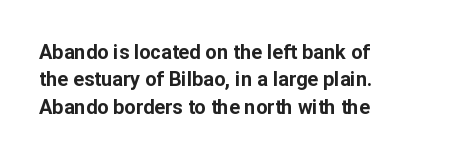
Here the glyphs are tracked normally, forming tight word shapes. The lettering stays uniformly vertical, giving the passage a roman look. The strokes are fattened all the way to bold. This sample keeps an unexceptional amount of space between lines. Underline: absent.
